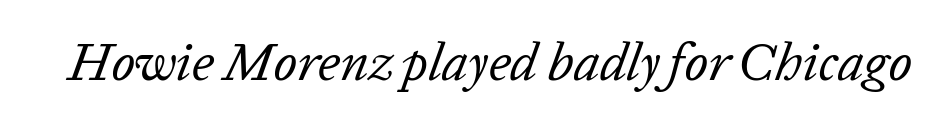
The image shows 53 px regular-weight type, italic (leaning right); set normal letter spacing, not underlined; low stroke contrast and a medium x-height.
